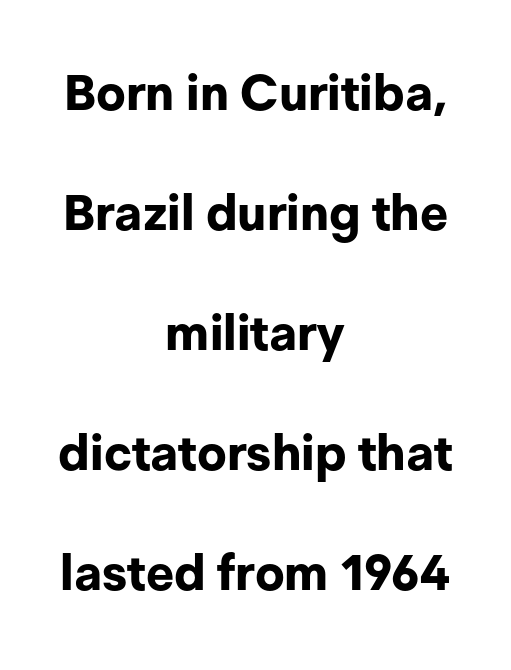
Q: Is the text bold? A: Yes.
Q: Is the text italic (slanted)? A: No, it is upright.
Q: Is the typeface a serif or a sans-serif typeface? A: Sans-serif.
Q: Is the text underlined? A: No.
Q: How is the paragraph aligned? A: Centered.
Q: Is the spacing between letters normal or unusually wide? A: Normal.
Q: Is the spacing between lines tight, normal or loose? A: Loose.
Q: Width (condensed, normal, or wide)? A: Normal.
Q: Stroke contrast? A: Low.
Q: x-height? A: Medium.
Q: Monospaced? A: No.
